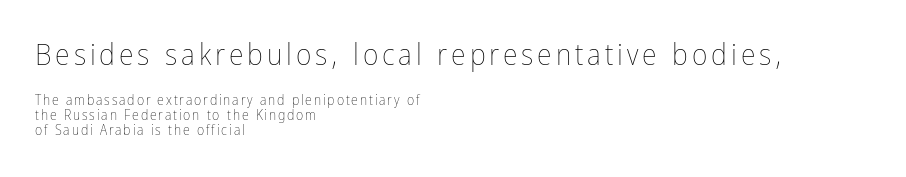
{"italic": "no", "bold": "no", "weight": "thin", "width": "condensed", "stroke_contrast": "low", "x_height": "medium", "monospaced": "no", "underline": "no", "align": "left", "line_spacing": "tight", "line_spacing_ratio": 1.07, "larger_block": "first", "size_ratio": 2.14, "glyph_px": 30}
